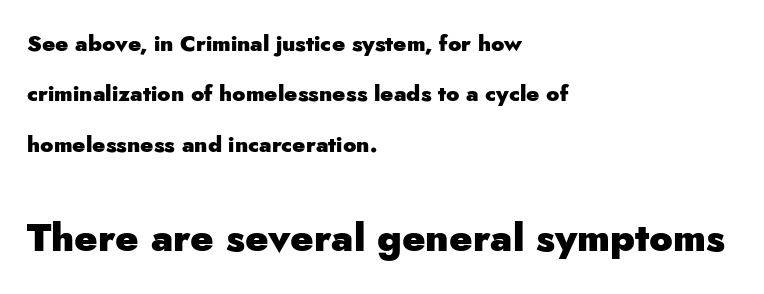
Layout note: lines flush left. Rendered with straight, roman letterforms. Just letters on the line, the space beneath them empty. These lines are composed in type without serifs. Notice how thick the strokes are: this is what a full bold looks like. You could not count columns in this text — the font is proportionally spaced.
